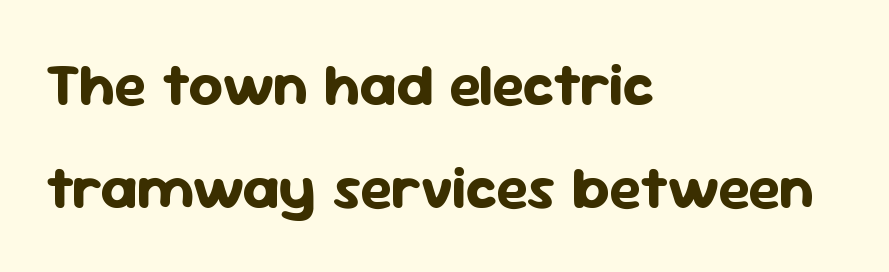
Every row of glyphs begins at an identical x-position on the left. Anything drawn beneath the words? Only blank space. The text was rendered using a sans face with plain stroke endings. Bold? Absolutely — the strokes are thick and heavy.
